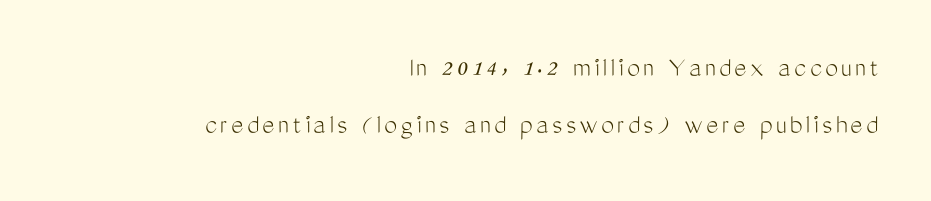
The image shows 29 px light, condensed sans-serif type, upright; set right-aligned, loose line spacing (1.95x), not underlined; medium stroke contrast and a medium x-height.
